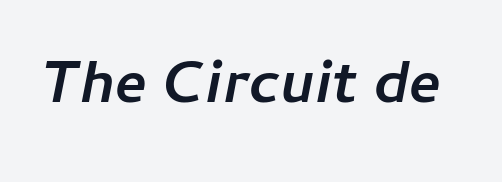
Caption: standard tracking, unaltered. Weight check: bold — yes, fully. Letters rest on an invisible, unmarked baseline. Each letter keeps its own natural width here, so spacing adapts to shape. The passage shown leans; its letterforms are oblique.
